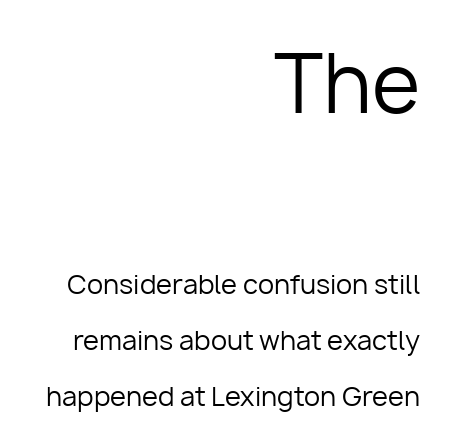
The image shows 79 px regular-weight sans-serif type, upright; set right-aligned, loose line spacing (2.16x), normal letter spacing, not underlined; the first (top) block is 3.04x larger; low stroke contrast and a medium x-height.
